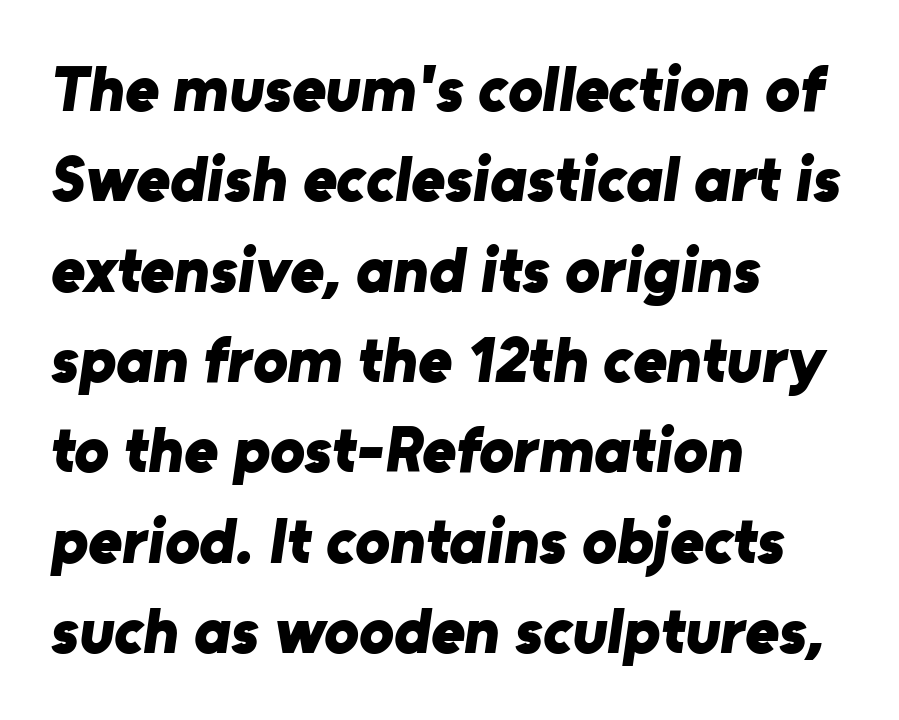
{"serif": "no", "bold": "yes", "weight": "bold", "width": "normal", "stroke_contrast": "low", "x_height": "medium", "monospaced": "no", "underline": "no", "align": "left", "line_spacing": "normal", "line_spacing_ratio": 1.39, "letter_spacing": "normal", "letter_spacing_em": 0.0, "glyph_px": 65}
